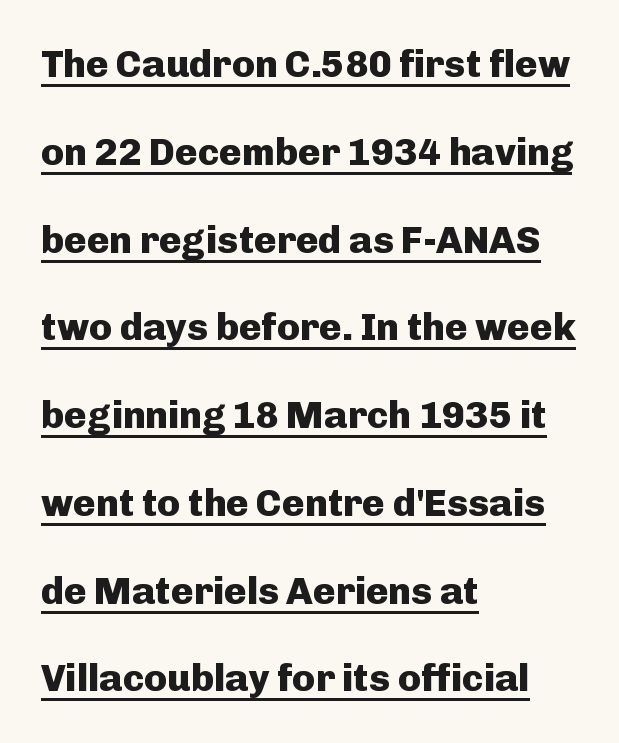
Q: Is the text bold? A: Yes.
Q: Is the text italic (slanted)? A: No, it is upright.
Q: Is the typeface a serif or a sans-serif typeface? A: Sans-serif.
Q: Is the text underlined? A: Yes.
Q: How is the paragraph aligned? A: Left-aligned.
Q: Is the spacing between letters normal or unusually wide? A: Normal.
Q: Is the spacing between lines tight, normal or loose? A: Loose.
Q: Width (condensed, normal, or wide)? A: Normal.
Q: Stroke contrast? A: Low.
Q: x-height? A: Medium.
Q: Monospaced? A: No.
